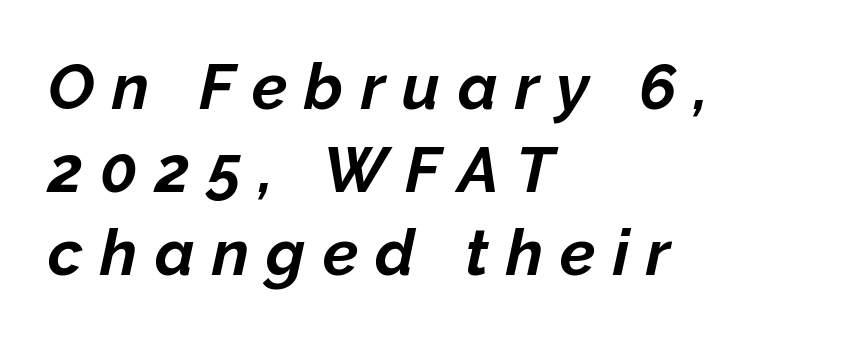
Weight check: bold — yes, fully. Quick note: underline off. Emphasis-style slanted type is in use. The horizontal fit of the characters is loose and conspicuously gappy. Spacing verdict: proportional, widths tailored to each character.
